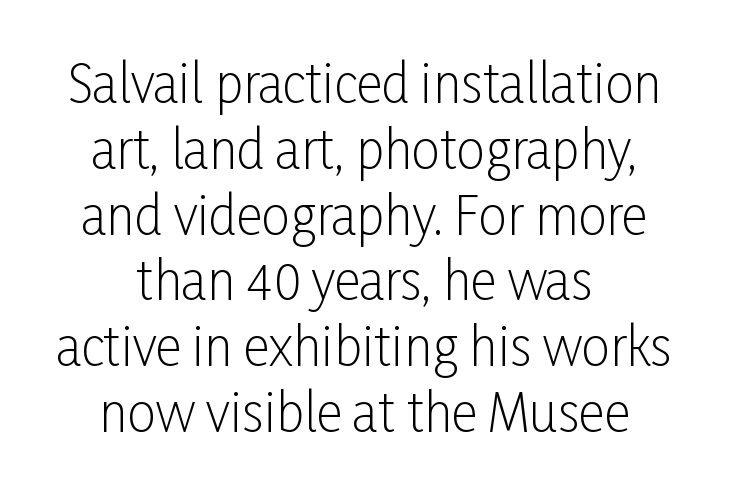
The image shows 51 px light, condensed sans-serif type, upright; set centered, normal line spacing (1.29x), normal letter spacing, not underlined; low stroke contrast and a medium x-height.
